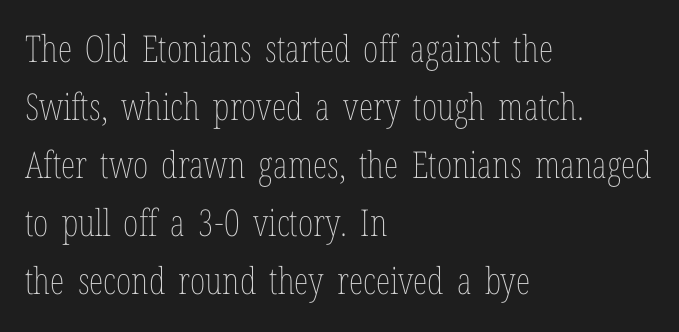
Nothing heavy about these letters — not bold at all. Notice how descenders clear the ascenders below comfortably — that's standard leading. Notice how the passage keeps a crisp vertical edge on the left only. Just letters on the line, the space beneath them empty. Observe the ordinary spacing: letters are neighbours, not strangers. Posture: vertical.
